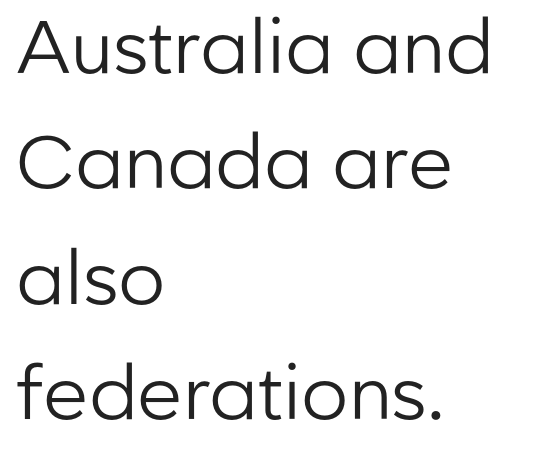
Q: Is the text bold? A: No.
Q: Is the text italic (slanted)? A: No, it is upright.
Q: Is the typeface a serif or a sans-serif typeface? A: Sans-serif.
Q: Is the text underlined? A: No.
Q: How is the paragraph aligned? A: Left-aligned.
Q: Is the spacing between letters normal or unusually wide? A: Normal.
Q: Is the spacing between lines tight, normal or loose? A: Normal.
Q: Width (condensed, normal, or wide)? A: Normal.
Q: Stroke contrast? A: Low.
Q: x-height? A: Medium.
Q: Monospaced? A: No.
